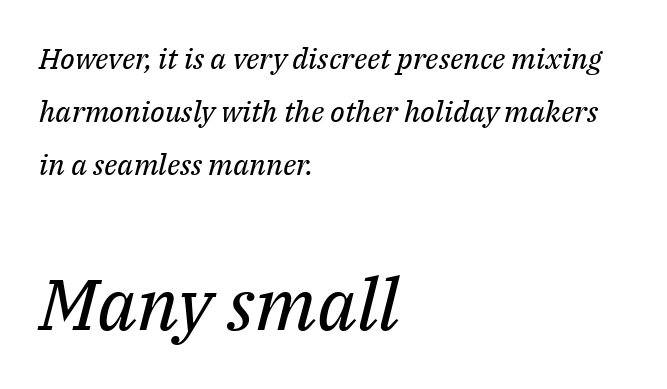
Ink coverage per letter is moderate at most. The rendering keeps characters at their native spacing. Teacher's note: observe the even left margin — that is flush-left alignment. Has an underline been added? It has not.
